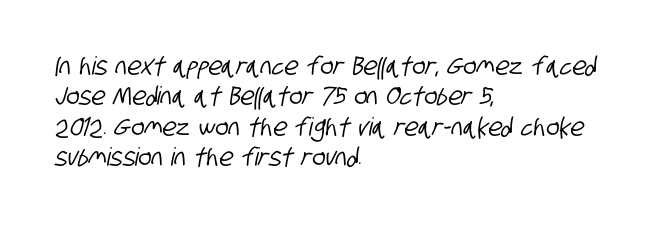
The image shows 25 px text type; set left-aligned, line spacing 1.22x, normal letter spacing, not underlined.
